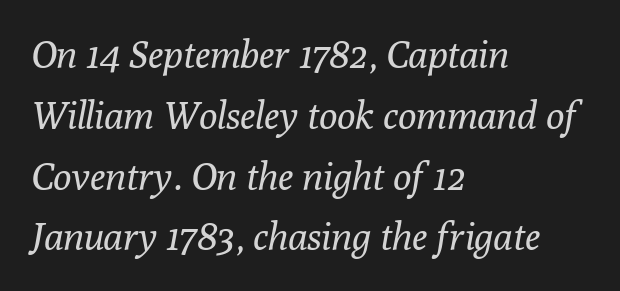
Posture: slanted. Standard letterfit; no display-style spreading of the glyphs. Caption: multi-line text, flush left, ragged right. Unmarked baselines from the first word to the last. Spacing verdict: proportional, widths tailored to each character. Does the leading feel generous? No, just average.
